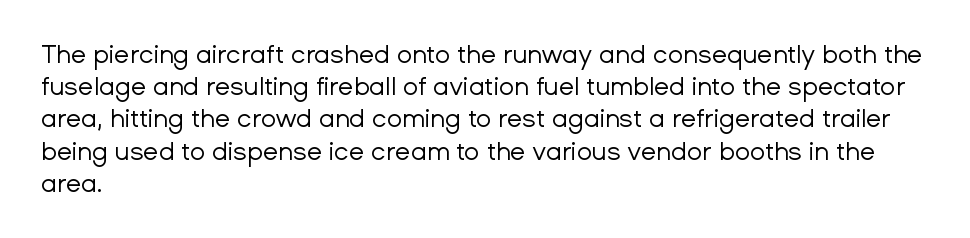
Q: Is the text bold? A: No.
Q: Is the text italic (slanted)? A: No, it is upright.
Q: Is the text underlined? A: No.
Q: How is the paragraph aligned? A: Left-aligned.
Q: Is the spacing between letters normal or unusually wide? A: Normal.
Q: Is the spacing between lines tight, normal or loose? A: Normal.
